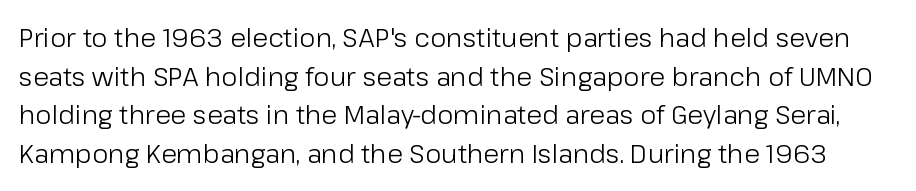
Posture: upright roman. Weight class: somewhere from thin through regular. The space directly below the letters is spotless. The face used here is rendered with its standard letterfit.
